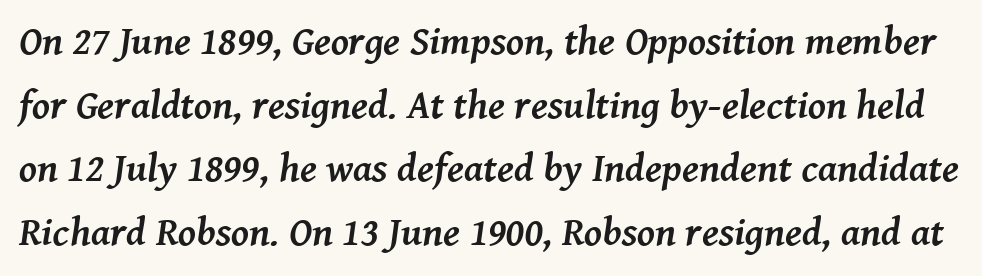
Line spacing here is normal. Note the varied advance widths — an 'i' is clearly narrower than an 'm'. In terms of posture, this sample is oblique. Is the letter spacing exaggerated? No — it looks like the ordinary default. The characters display serif detailing at their extremities. A bare baseline throughout the passage.
